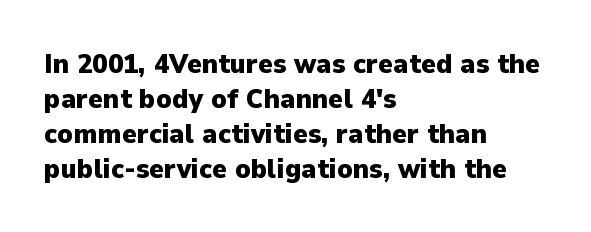
The strip under each line holds only bare page. These lines are rendered in a variable-pitch font. The gaps between neighbouring characters are ordinary and unremarkable. Notice how thick the strokes are: this is what a full bold looks like.
